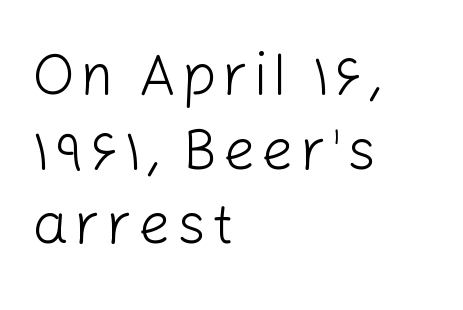
The image shows 57 px light sans-serif type, upright; set left-aligned, normal line spacing (1.31x), not underlined; low stroke contrast and a medium x-height.
